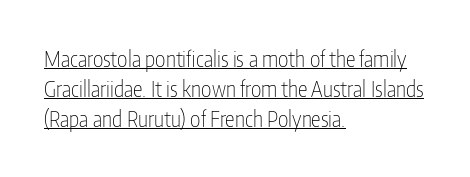
{"italic": "no", "bold": "no", "underline": "yes", "align": "left", "line_spacing": "normal", "line_spacing_ratio": 1.37, "letter_spacing": "normal", "letter_spacing_em": 0.0, "glyph_px": 22}
